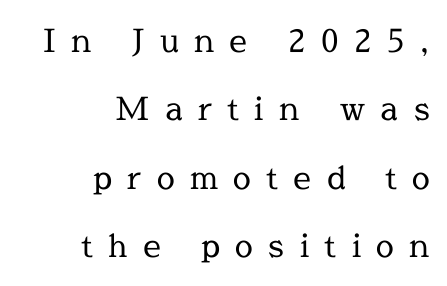
Q: Is the text bold? A: No.
Q: Is the text italic (slanted)? A: No, it is upright.
Q: Is the typeface a serif or a sans-serif typeface? A: Serif.
Q: Is the text underlined? A: No.
Q: How is the paragraph aligned? A: Right-aligned.
Q: Is the spacing between letters normal or unusually wide? A: Unusually wide.
Q: Is the spacing between lines tight, normal or loose? A: Loose.
Q: Width (condensed, normal, or wide)? A: Normal.
Q: x-height? A: Medium.
Q: Monospaced? A: No.
